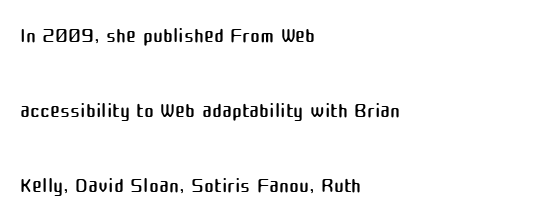
Style check: upright. Short and long lines alike share a common starting point at left. These lines are composed in type without serifs. Note the varied advance widths — an 'i' is clearly narrower than an 'm'. Is the stroke heavy? The answer is a plain regular-or-lighter.
